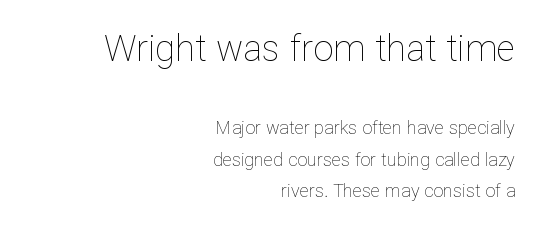
This is roman type, the default non-slanted kind. Proportional: the letters do not fall into vertical columns. Descenders are the only things crossing below the line. Caption: standard tracking, unaltered.
